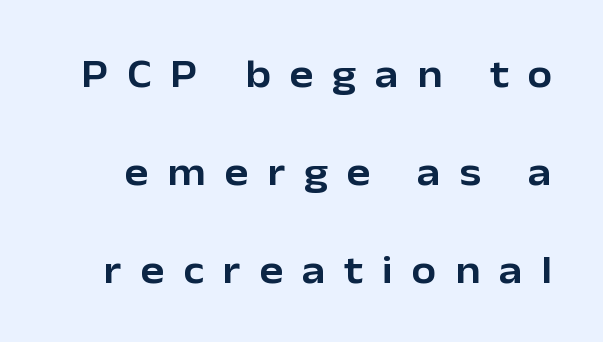
Compared with typical paragraphs, the rows here are farther apart. Students, note that the glyphs here are deliberately spaced far apart. This sample has the flowing, uneven cadence of proportional lettering. This sample uses a sans-serif face. A clean baseline with only descenders dipping below it.
